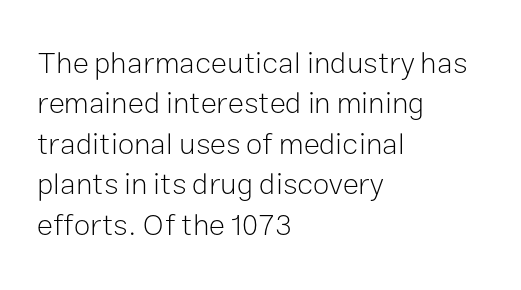
Q: Is the text bold? A: No.
Q: Is the text italic (slanted)? A: No, it is upright.
Q: Is the typeface a serif or a sans-serif typeface? A: Sans-serif.
Q: Is the text underlined? A: No.
Q: How is the paragraph aligned? A: Left-aligned.
Q: Is the spacing between letters normal or unusually wide? A: Normal.
Q: Is the spacing between lines tight, normal or loose? A: Normal.
Q: Width (condensed, normal, or wide)? A: Normal.
Q: Stroke contrast? A: Low.
Q: x-height? A: Medium.
Q: Monospaced? A: No.
